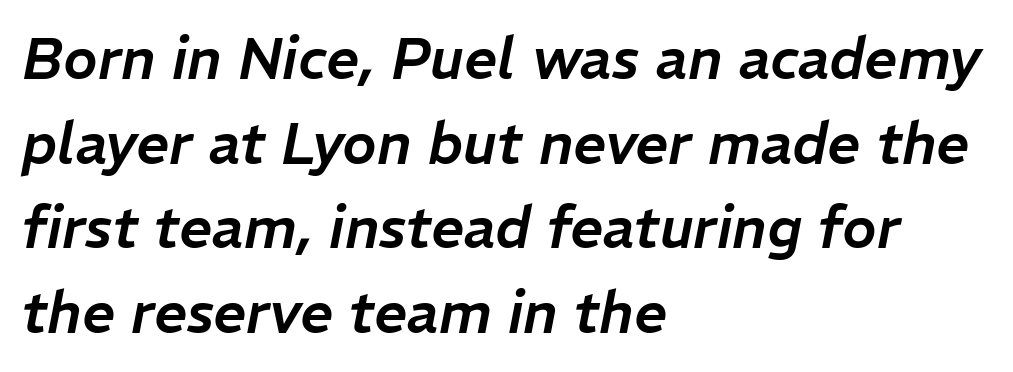
Casual observation: everything's shoved over to the left. Lines of text with bare space underneath. Varying glyph widths throughout — classic text-font behaviour. Every character sits at an angle, as italics do. Tracking value appears to be zero — textbook default spacing.
